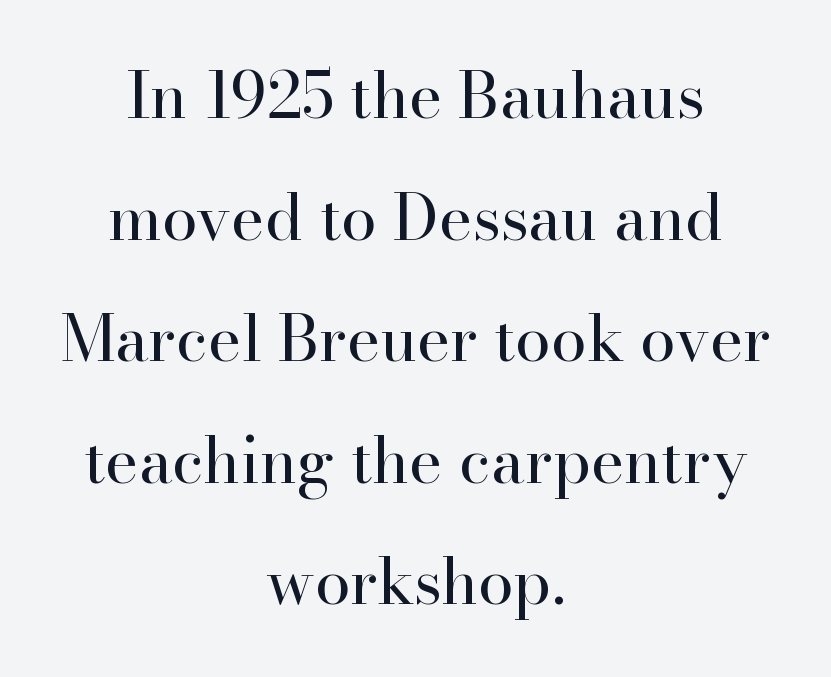
{"serif": "yes", "italic": "no", "bold": "no", "weight": "regular", "width": "normal", "stroke_contrast": "high", "x_height": "small", "monospaced": "no", "underline": "no", "align": "center", "line_spacing": "loose", "line_spacing_ratio": 1.9, "letter_spacing": "normal", "letter_spacing_em": 0.0, "glyph_px": 64}
